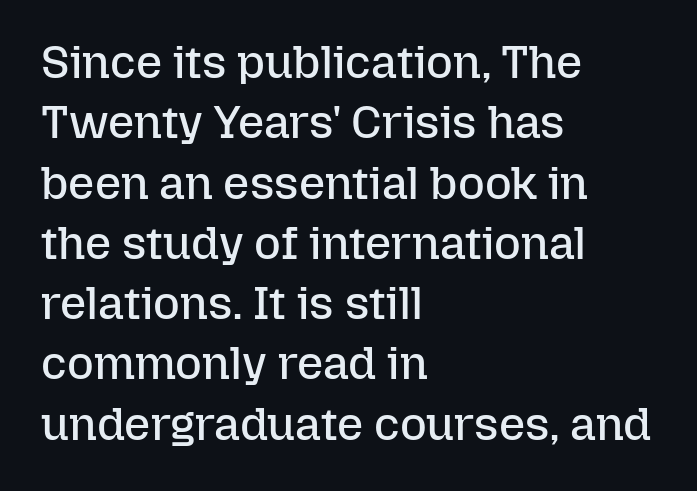
The specimen omits any rule beneath the text block's lines. The letters look calm and open, with moderate or lighter stems. This sample has the flowing, uneven cadence of proportional lettering. Caption: multi-line text, flush left, ragged right.
